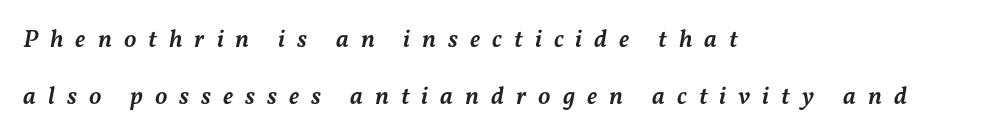
The image shows 25 px text type, italic (leaning right); set left-aligned, loose line spacing (2.29x), unusually wide letter spacing (+0.48 em), not underlined.
